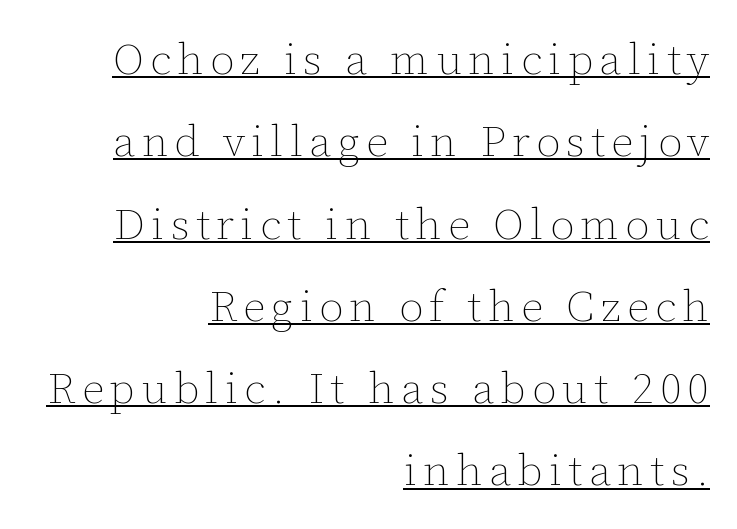
The image shows 44 px thin type, upright; set right-aligned, line spacing 1.87x, underlined; low stroke contrast and a medium x-height.
